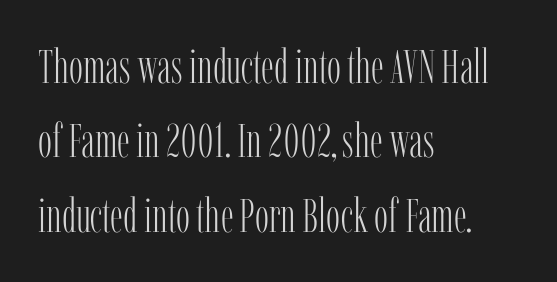
Posture: upright roman. You could not count columns in this text — the font is proportionally spaced. The leading is moderate, giving the passage an even texture. The characters are drawn with everyday or finer stroke widths. The string is rendered with underlining switched off. Type style note: has serifs.
